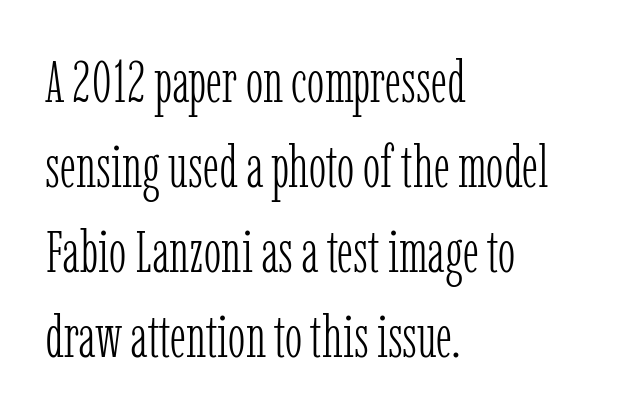
The image shows 59 px light, condensed serif type, upright; set left-aligned, normal line spacing (1.44x), normal letter spacing, not underlined; low stroke contrast and a medium x-height.
